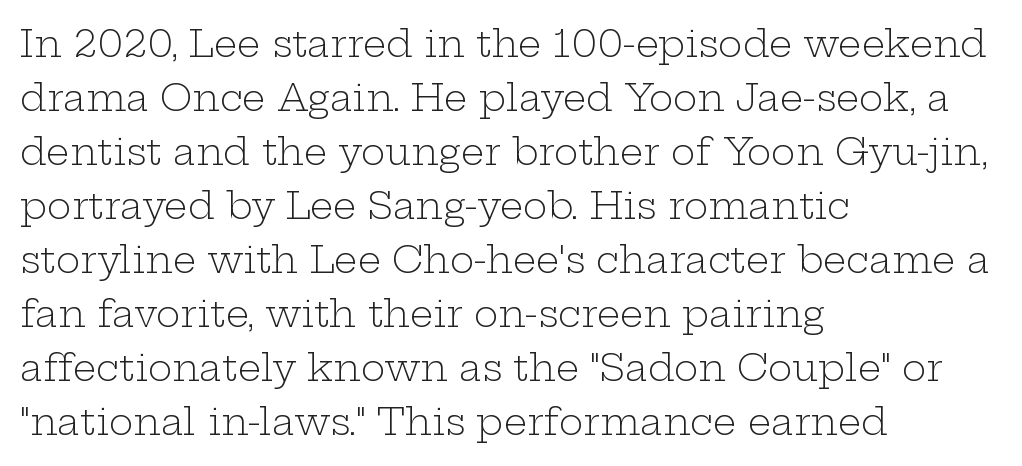
Quick note: underline off. Does the type have serifs? Yes, each stem ends in a small foot. This sample has the flowing, uneven cadence of proportional lettering. In terms of leading, this rendering sits right in the middle. The cut favours lightness, reaching ordinary text weight at its darkest.
